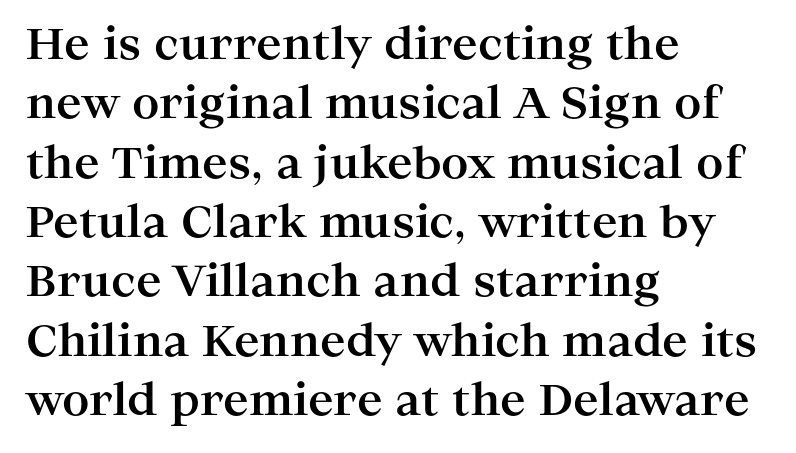
The image shows 43 px bold, wide serif type, upright; set left-aligned, normal line spacing (1.38x), normal letter spacing, not underlined; high stroke contrast and a medium x-height.
